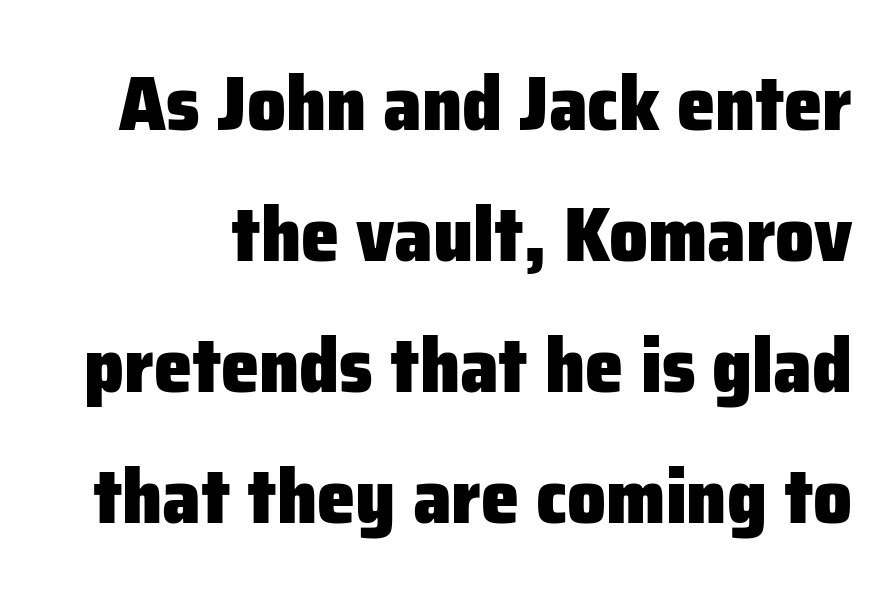
Q: Is the text bold? A: Yes.
Q: Is the text italic (slanted)? A: No, it is upright.
Q: Is the typeface a serif or a sans-serif typeface? A: Sans-serif.
Q: Is the text underlined? A: No.
Q: Is the spacing between letters normal or unusually wide? A: Normal.
Q: Is the spacing between lines tight, normal or loose? A: Normal.
Q: Width (condensed, normal, or wide)? A: Normal.
Q: Stroke contrast? A: Low.
Q: x-height? A: Medium.
Q: Monospaced? A: No.
